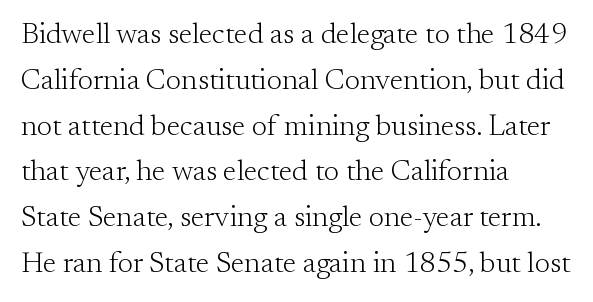
The image shows 29 px light serif type, upright; set left-aligned, normal line spacing (1.58x), normal letter spacing, not underlined; medium stroke contrast and a small x-height.
